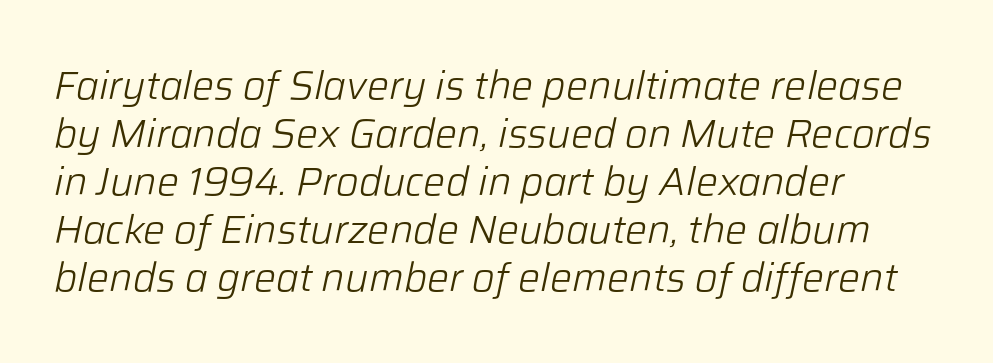
The image shows 39 px light type, italic (leaning right); set left-aligned, line spacing 1.23x, normal letter spacing, not underlined; low stroke contrast and a medium x-height.
